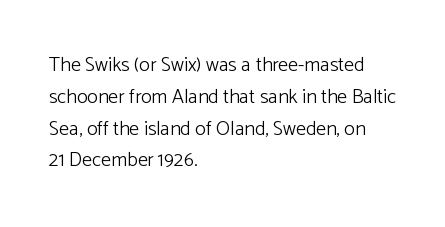
This is not heavy type; no bold has been used. Tracking here is standard; glyphs follow each other at the usual distance. Horizontal bands of white between lines are of average thickness. Underlining? Definitely not there. A student would call this left alignment; a typographer would say flush left, rag right.
